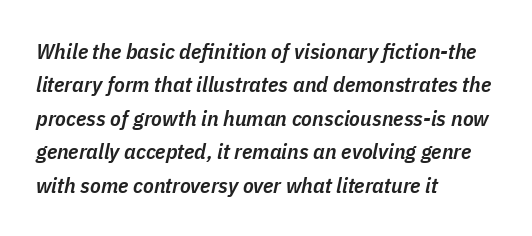
Honestly, there is no underline to notice here at all. Vertical spacing — default. The rendering keeps characters at their native spacing. Its strokes are somewhat broadened, the hallmark of semibold type. Yep, that's italic — everything's leaning. This sample is left-justified, so line endings fall wherever the words run out.
